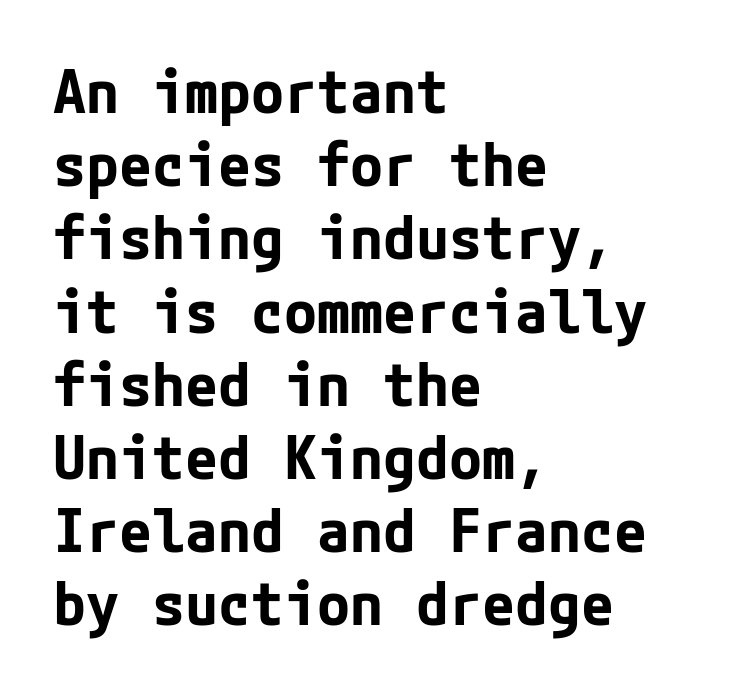
The image shows 60 px bold sans-serif type, upright; set left-aligned, line spacing 1.22x, normal letter spacing, not underlined; low stroke contrast and a medium x-height.
